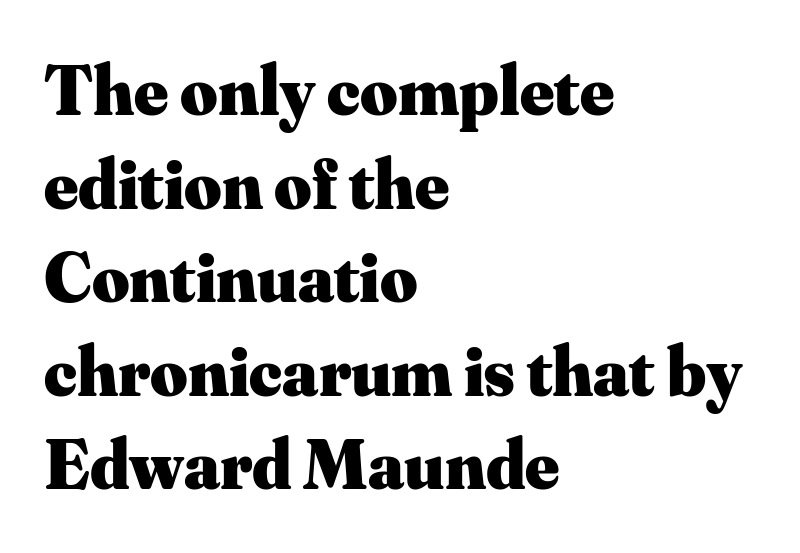
The image shows 72 px heavy serif type, upright; set left-aligned, normal line spacing (1.3x), normal letter spacing, not underlined; medium stroke contrast and a small x-height.
